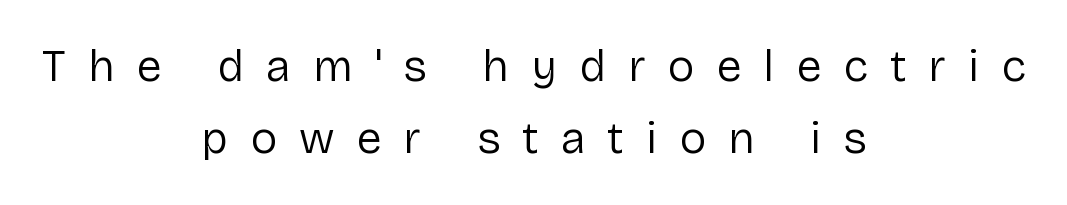
The image shows 45 px regular-weight sans-serif type, upright; set centered, normal line spacing (1.59x), unusually wide letter spacing (+0.49 em), not underlined; low stroke contrast and a medium x-height.
